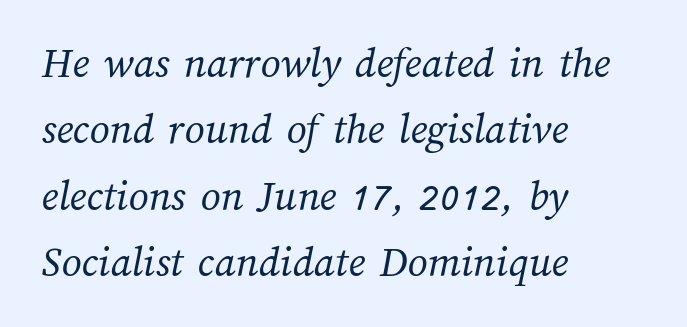
Normally led — the rows are evenly, conventionally spaced. There is no visible air inserted between adjacent glyphs. Compared with a centered layout, this one pins lines to the left instead. Underlining? Definitely not there.
